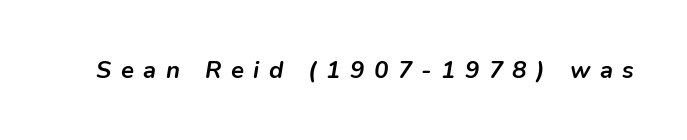
The image shows 24 px bold type, italic (leaning right); set unusually wide letter spacing (+0.39 em), not underlined.
